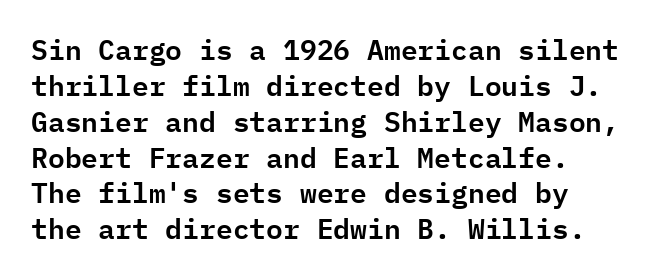
The image shows 28 px sans-serif type, upright, monospaced; set normal line spacing (1.28x), normal letter spacing, not underlined; low stroke contrast and a medium x-height.
